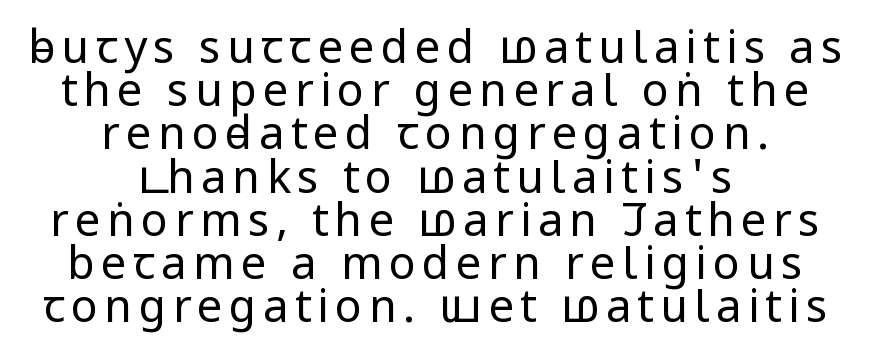
Q: Is the text bold? A: No.
Q: Is the text italic (slanted)? A: No, it is upright.
Q: Is the typeface a serif or a sans-serif typeface? A: Sans-serif.
Q: Is the text underlined? A: No.
Q: How is the paragraph aligned? A: Centered.
Q: Is the spacing between lines tight, normal or loose? A: Tight.
Q: Width (condensed, normal, or wide)? A: Condensed.
Q: Stroke contrast? A: Low.
Q: x-height? A: Large.
Q: Monospaced? A: No.
